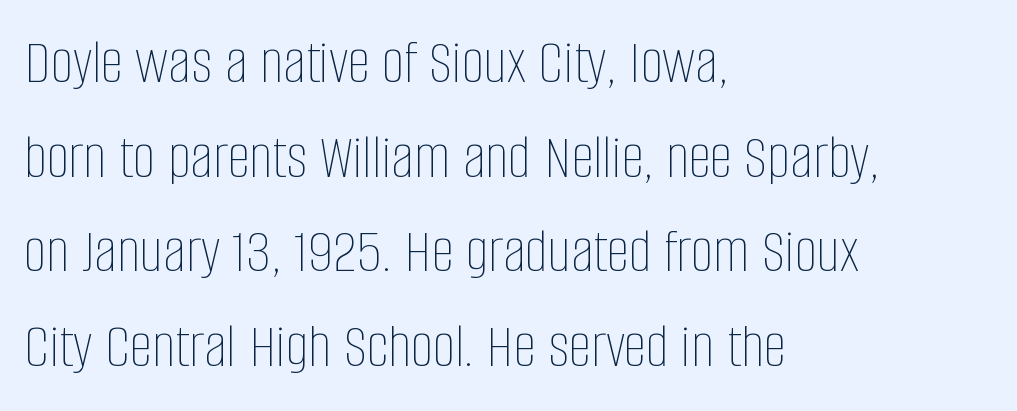
The image shows 64 px thin, condensed type, upright; set left-aligned, normal line spacing (1.48x), normal letter spacing, not underlined; low stroke contrast and a large x-height.
